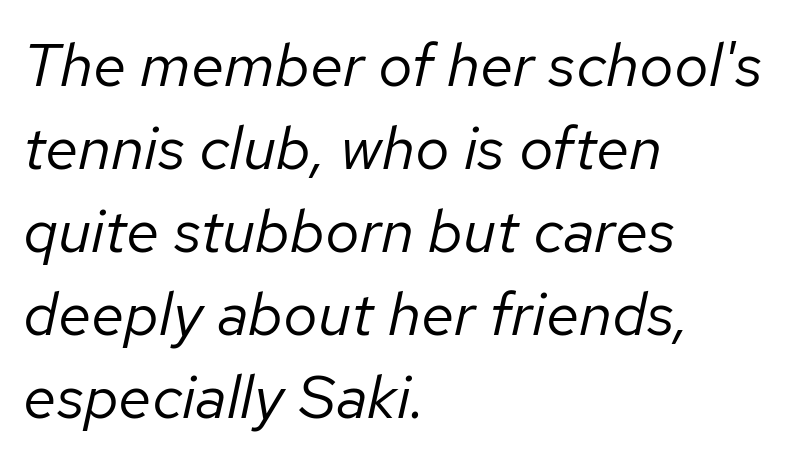
The gaps between neighbouring characters are ordinary and unremarkable. Is the stroke heavy? The answer is a plain regular-or-lighter. This sample uses an oblique cut, with every glyph tilted off the vertical. Left-aligned paragraph, ragged on the right. One glance says typical: line gaps are just what's usual.
